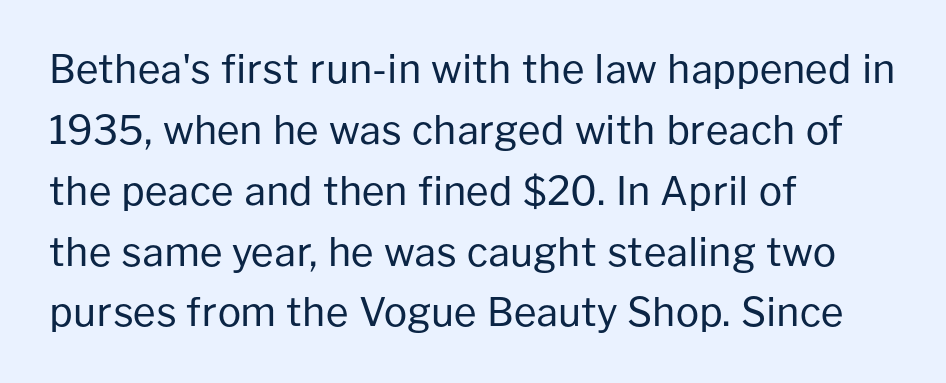
This rendering leaves character spacing at its baseline value. The compositor pushed each line to the left boundary. Check the space under the baseline: it is left empty. The weight would be labelled regular, book, light, or lighter still. Summary of vertical rhythm: regular, with standard interline spacing. Varying glyph widths throughout — classic text-font behaviour.
